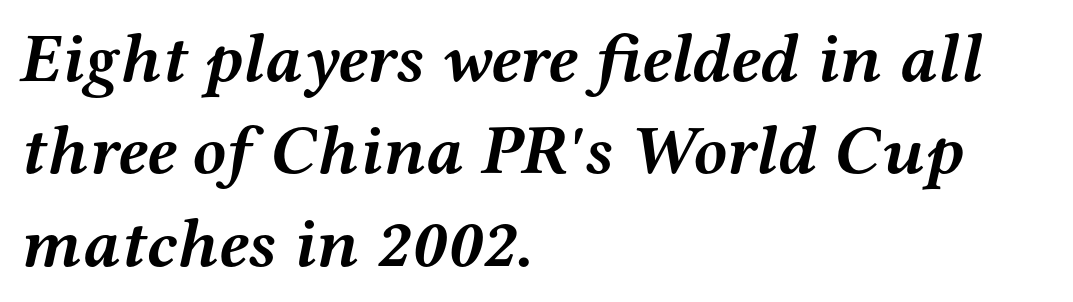
Q: Is the text bold? A: Yes.
Q: Is the text italic (slanted)? A: Yes, it leans right by about 12 degrees.
Q: Is the typeface a serif or a sans-serif typeface? A: Serif.
Q: Is the text underlined? A: No.
Q: How is the paragraph aligned? A: Left-aligned.
Q: Is the spacing between letters normal or unusually wide? A: Normal.
Q: Is the spacing between lines tight, normal or loose? A: Normal.
Q: Width (condensed, normal, or wide)? A: Wide.
Q: Stroke contrast? A: Medium.
Q: x-height? A: Medium.
Q: Monospaced? A: No.
